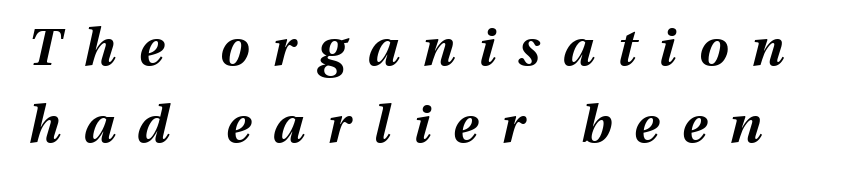
Is the letter spacing exaggerated? Yes — the characters are pushed far apart. Tall strokes in this sample are angled rather than plumb. The specimen omits any rule beneath the text block's lines. The lines sit at an ordinary, default distance from one another. The face used here is proportionally spaced, like ordinary book or web type.
